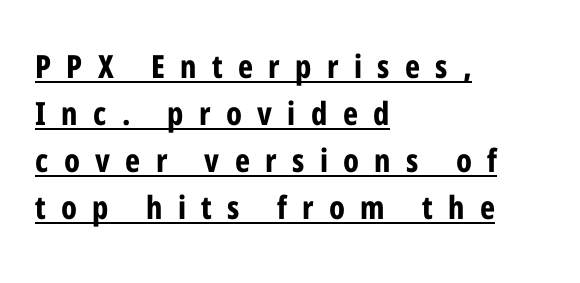
Q: Is the text bold? A: Yes.
Q: Is the text italic (slanted)? A: No, it is upright.
Q: Is the typeface a serif or a sans-serif typeface? A: Sans-serif.
Q: Is the text underlined? A: Yes.
Q: How is the paragraph aligned? A: Left-aligned.
Q: Is the spacing between letters normal or unusually wide? A: Unusually wide.
Q: Is the spacing between lines tight, normal or loose? A: Normal.
Q: Width (condensed, normal, or wide)? A: Condensed.
Q: Stroke contrast? A: Low.
Q: x-height? A: Medium.
Q: Monospaced? A: No.
